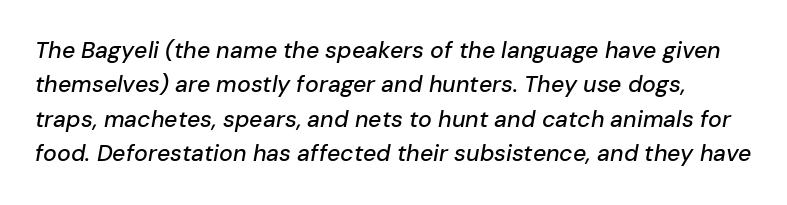
Q: Is the text italic (slanted)? A: Yes, it leans right by about 10 degrees.
Q: Is the text underlined? A: No.
Q: Is the spacing between letters normal or unusually wide? A: Normal.
Q: Is the spacing between lines tight, normal or loose? A: Normal.
